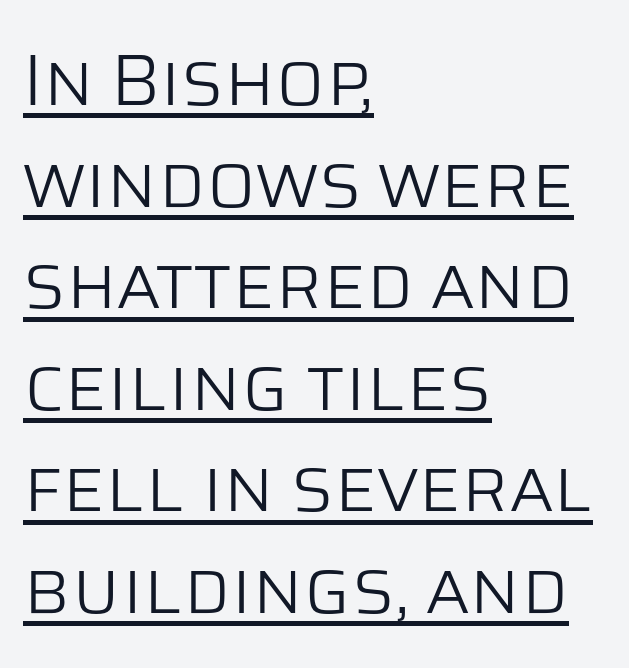
{"serif": "no", "italic": "no", "bold": "no", "weight": "light", "width": "normal", "stroke_contrast": "low", "x_height": "large", "monospaced": "no", "underline": "yes", "align": "left", "line_spacing": "normal", "line_spacing_ratio": 1.41, "letter_spacing": "normal", "letter_spacing_em": 0.0, "glyph_px": 72}
